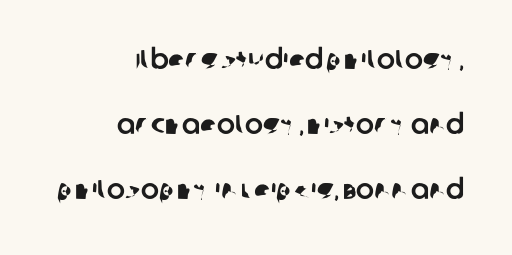
The setting favours the right margin, as signatures and pull-quotes sometimes do. Glyph-to-glyph distance matches everyday printed text. Decoration check: the copy has no underline. Compared with typical paragraphs, the rows here are farther apart.
